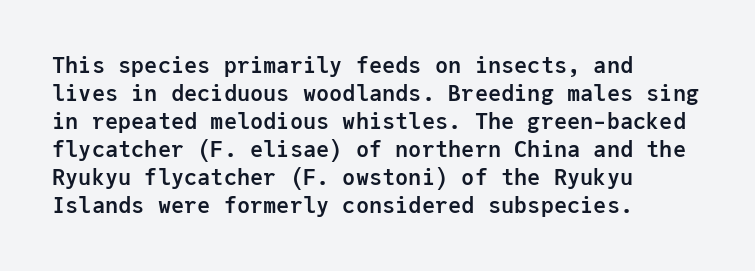
The axis of the letterforms is exactly vertical. Leftover space on each line is placed entirely after the last word. Each row of text sits above clean, open space. Students, note that the glyphs here touch the page at normal intervals.
